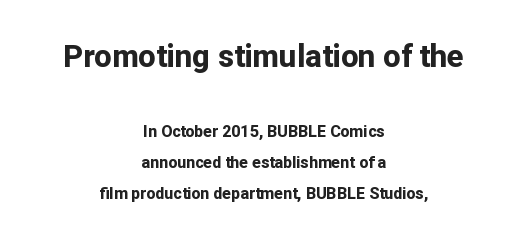
The image shows 31 px bold sans-serif type, upright; set centered, loose line spacing (1.92x), normal letter spacing, not underlined; the first (top) block is 1.94x larger; low stroke contrast and a medium x-height.
